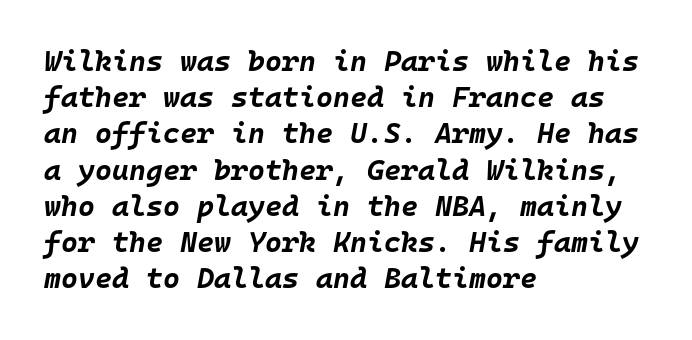
{"italic": "yes", "lean": "right", "slant_degrees": 10, "bold": "yes", "weight": "bold", "width": "normal", "stroke_contrast": "low", "x_height": "large", "monospaced": "yes", "underline": "no", "align": "left", "line_spacing": "normal", "line_spacing_ratio": 1.25, "letter_spacing": "normal", "letter_spacing_em": 0.0, "glyph_px": 29}
